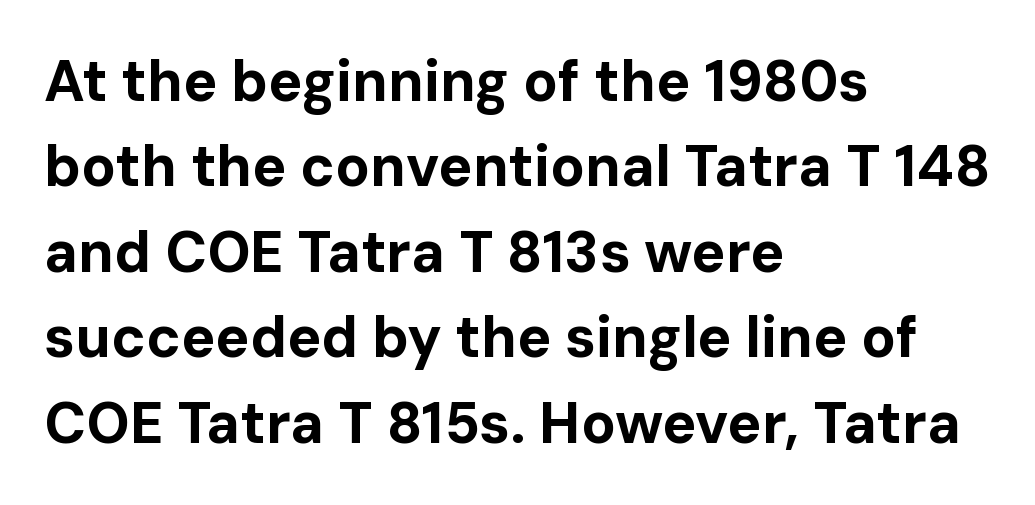
Q: Is the text bold? A: Yes.
Q: Is the text italic (slanted)? A: No, it is upright.
Q: Is the typeface a serif or a sans-serif typeface? A: Sans-serif.
Q: Is the text underlined? A: No.
Q: How is the paragraph aligned? A: Left-aligned.
Q: Is the spacing between letters normal or unusually wide? A: Normal.
Q: Is the spacing between lines tight, normal or loose? A: Normal.
Q: Width (condensed, normal, or wide)? A: Normal.
Q: Stroke contrast? A: Low.
Q: x-height? A: Medium.
Q: Monospaced? A: No.
